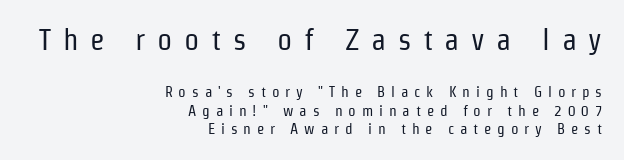
{"serif": "no", "italic": "no", "bold": "no", "weight": "regular", "width": "condensed", "stroke_contrast": "low", "x_height": "medium", "monospaced": "no", "underline": "no", "align": "right", "line_spacing_ratio": 1.24, "letter_spacing": "wide", "letter_spacing_em": 0.39, "larger_block": "first", "size_ratio": 2.0, "glyph_px": 30}
